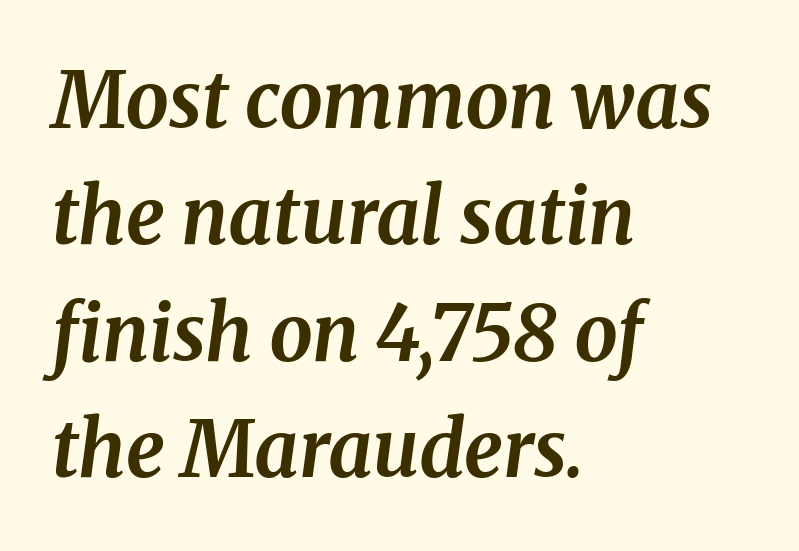
Q: Is the text bold? A: Yes.
Q: Is the text italic (slanted)? A: Yes, it leans right by about 8 degrees.
Q: Is the typeface a serif or a sans-serif typeface? A: Serif.
Q: Is the text underlined? A: No.
Q: How is the paragraph aligned? A: Left-aligned.
Q: Is the spacing between letters normal or unusually wide? A: Normal.
Q: Is the spacing between lines tight, normal or loose? A: Normal.
Q: Width (condensed, normal, or wide)? A: Normal.
Q: Stroke contrast? A: Medium.
Q: x-height? A: Medium.
Q: Monospaced? A: No.
